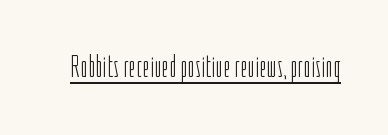
Q: Is the text bold? A: No.
Q: Is the text italic (slanted)? A: No, it is upright.
Q: Is the typeface a serif or a sans-serif typeface? A: Sans-serif.
Q: Is the text underlined? A: Yes.
Q: Is the spacing between letters normal or unusually wide? A: Normal.
Q: Width (condensed, normal, or wide)? A: Condensed.
Q: Stroke contrast? A: Low.
Q: x-height? A: Medium.
Q: Monospaced? A: No.
